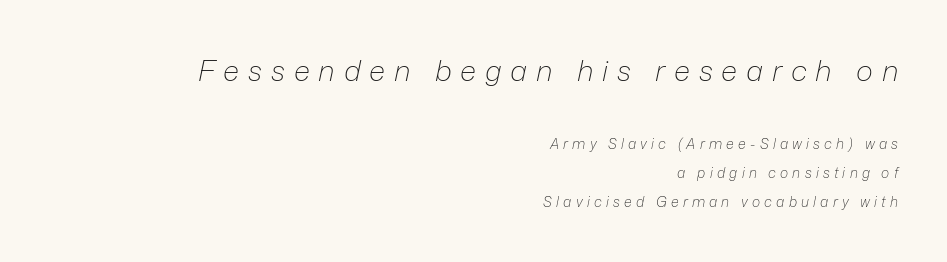
Q: Is the text bold? A: No.
Q: Is the text italic (slanted)? A: Yes, it leans right by about 12 degrees.
Q: Is the text underlined? A: No.
Q: How is the paragraph aligned? A: Right-aligned.
Q: Is the spacing between letters normal or unusually wide? A: Unusually wide.
Q: Is the spacing between lines tight, normal or loose? A: Loose.
Q: Which block of text is set in a larger size, the first (top) or the second (bottom)? A: The first (top) one.
Q: Width (condensed, normal, or wide)? A: Normal.
Q: Stroke contrast? A: Low.
Q: x-height? A: Medium.
Q: Monospaced? A: No.
